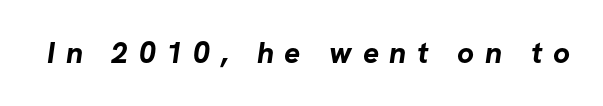
{"serif": "no", "bold": "yes", "weight": "bold", "width": "normal", "stroke_contrast": "low", "x_height": "medium", "monospaced": "no", "underline": "no", "letter_spacing": "wide", "letter_spacing_em": 0.35, "glyph_px": 30}
